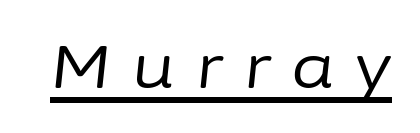
{"italic": "yes", "lean": "right", "slant_degrees": 6, "bold": "no", "weight": "regular", "width": "normal", "stroke_contrast": "low", "x_height": "medium", "monospaced": "no", "underline": "yes", "letter_spacing": "wide", "letter_spacing_em": 0.35, "glyph_px": 61}
